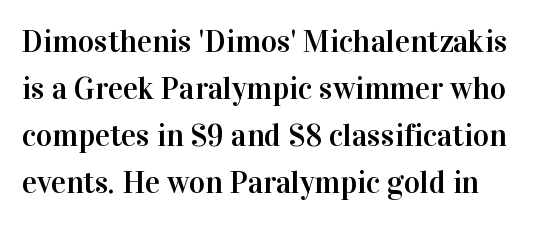
{"serif": "yes", "italic": "no", "width": "normal", "stroke_contrast": "high", "x_height": "medium", "monospaced": "no", "underline": "no", "line_spacing": "normal", "line_spacing_ratio": 1.52, "letter_spacing": "normal", "letter_spacing_em": 0.0, "glyph_px": 31}
